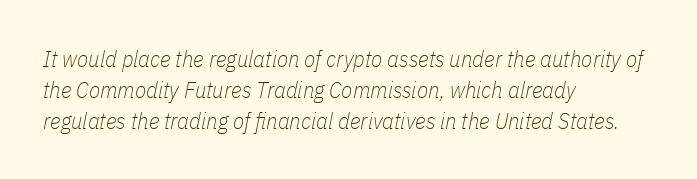
The image shows 23 px text type, italic (leaning right); set left-aligned, normal line spacing (1.34x), normal letter spacing, not underlined.
